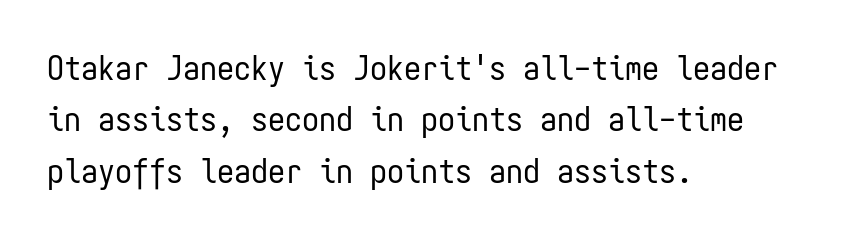
Q: Is the text bold? A: No.
Q: Is the text italic (slanted)? A: No, it is upright.
Q: Is the typeface a serif or a sans-serif typeface? A: Sans-serif.
Q: Is the text underlined? A: No.
Q: How is the paragraph aligned? A: Left-aligned.
Q: Is the spacing between letters normal or unusually wide? A: Normal.
Q: Is the spacing between lines tight, normal or loose? A: Normal.
Q: Width (condensed, normal, or wide)? A: Condensed.
Q: Stroke contrast? A: Low.
Q: x-height? A: Medium.
Q: Monospaced? A: Yes.
